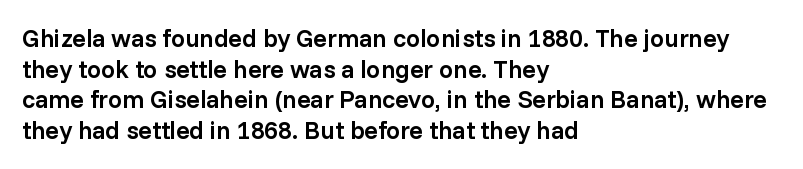
The image shows 25 px text type, upright; set left-aligned, line spacing 1.23x, normal letter spacing, not underlined.
